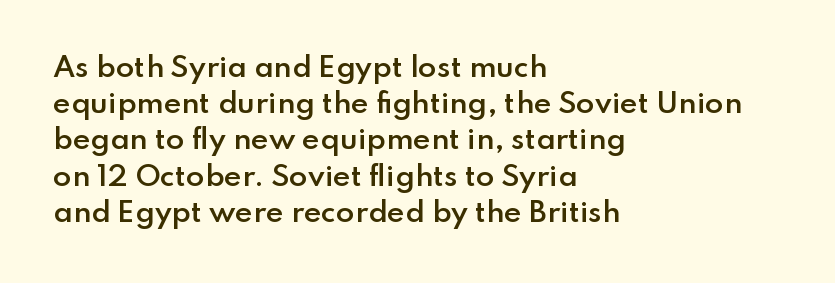
The image shows 27 px text type, upright; set left-aligned, normal line spacing (1.34x), normal letter spacing, not underlined.
